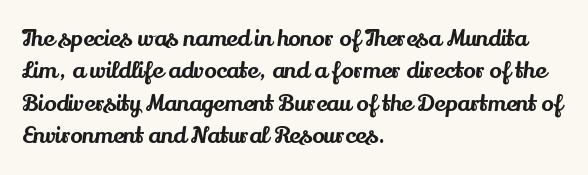
{"underline": "no", "align": "left", "line_spacing": "normal", "line_spacing_ratio": 1.41, "letter_spacing": "normal", "letter_spacing_em": 0.0, "glyph_px": 23}
